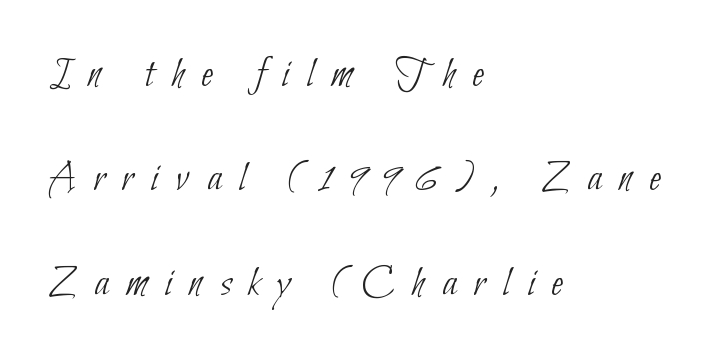
The image shows 43 px thin, condensed sans-serif type; set left-aligned, loose line spacing (2.43x), unusually wide letter spacing (+0.4 em), not underlined; low stroke contrast and a small x-height.
